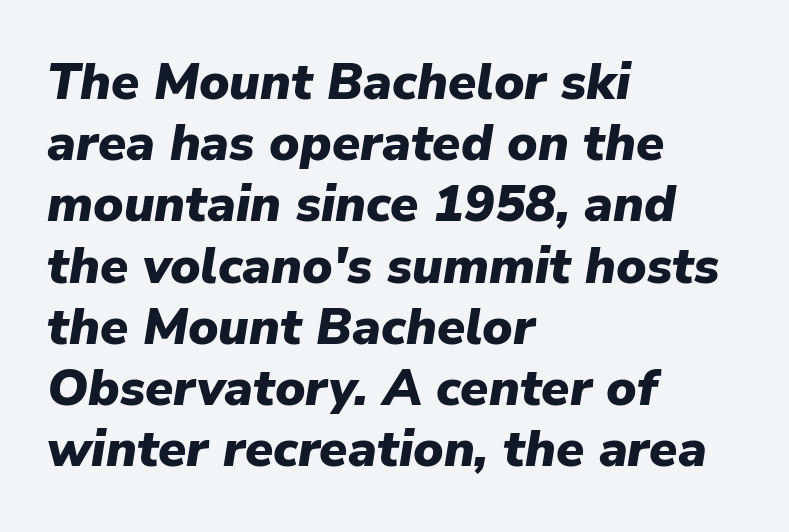
The words here are not underlined. The glyphs have the mass of a bold cut. Does the lettering tilt? It does — this is italic. This rendering leaves character spacing at its baseline value.
